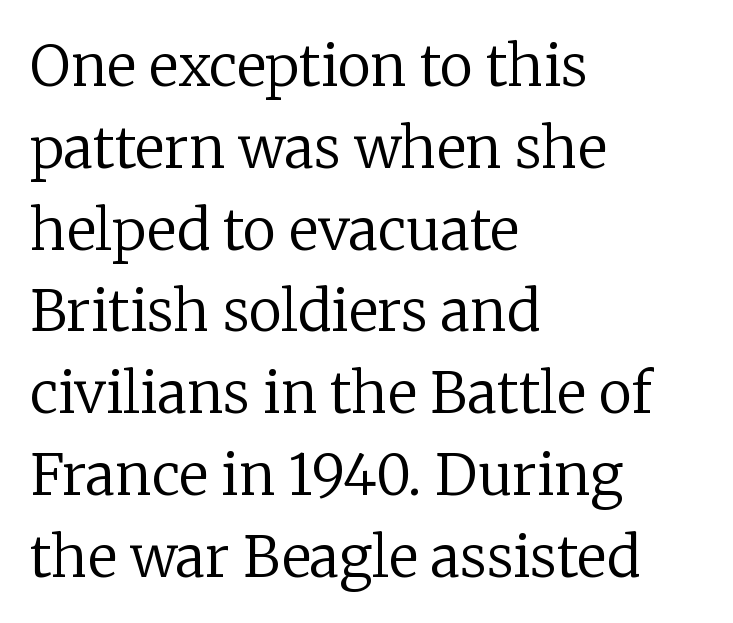
Q: Is the text bold? A: No.
Q: Is the text italic (slanted)? A: No, it is upright.
Q: Is the typeface a serif or a sans-serif typeface? A: Serif.
Q: Is the text underlined? A: No.
Q: How is the paragraph aligned? A: Left-aligned.
Q: Is the spacing between letters normal or unusually wide? A: Normal.
Q: Is the spacing between lines tight, normal or loose? A: Normal.
Q: Width (condensed, normal, or wide)? A: Normal.
Q: Stroke contrast? A: Low.
Q: x-height? A: Medium.
Q: Monospaced? A: No.
